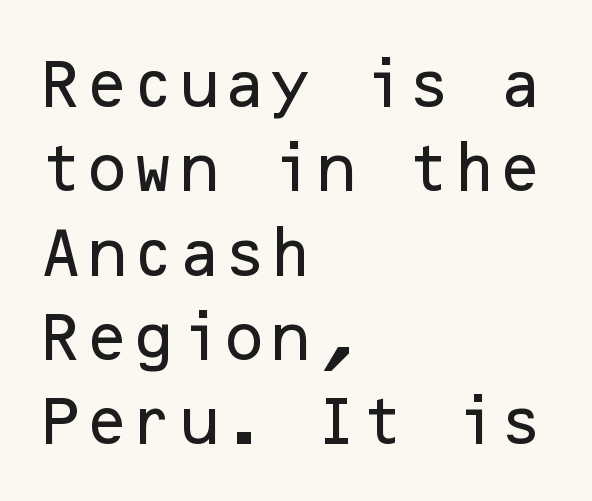
Vertical spacing — default. The tracking reads as untouched default to a designer's eye. Check where the strokes stop: nothing finishes them off — pure sans. The lettering holds an erect, upright posture throughout. This rendering features lettering with no underline. The paragraph has a hard left edge and a soft right edge.
